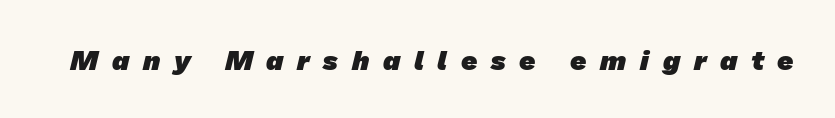
Do the characters align in a grid? No, the font is proportional. A dark, heavy texture on the line: the type is bold. This sample uses expanded letter spacing, leaving extra air between glyphs. Rule under the text: the space is simply empty. The glyphs in this specimen are sans serif.
